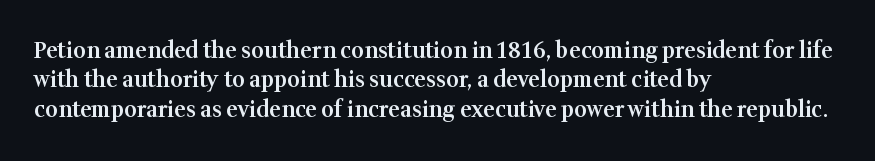
{"italic": "no", "bold": "semi", "underline": "no", "align": "left", "line_spacing": "normal", "line_spacing_ratio": 1.34, "letter_spacing": "normal", "letter_spacing_em": 0.0, "glyph_px": 22}
